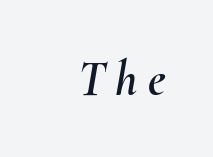
A student would call this right alignment; a typographer would say flush right, rag left. Here the glyphs are tracked loosely, breaking word shapes into spaced letters. You can tell it's italic because the verticals aren't actually vertical. The rendering uses natural spacing where letterforms have individual widths.
